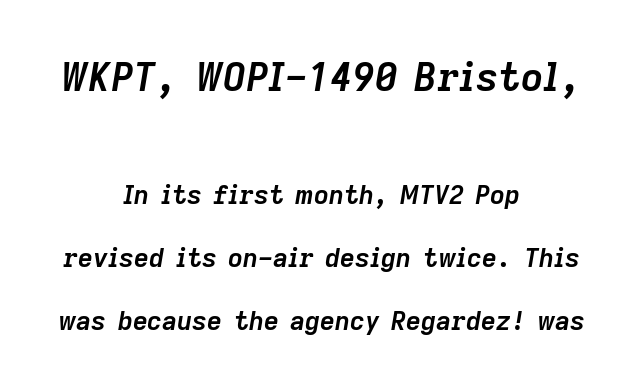
{"italic": "yes", "lean": "right", "slant_degrees": 9, "bold": "yes", "weight": "semibold", "width": "normal", "stroke_contrast": "low", "x_height": "medium", "monospaced": "no", "underline": "no", "align": "center", "line_spacing": "loose", "line_spacing_ratio": 2.43, "letter_spacing": "normal", "letter_spacing_em": 0.0, "larger_block": "first", "size_ratio": 1.5, "glyph_px": 39}
